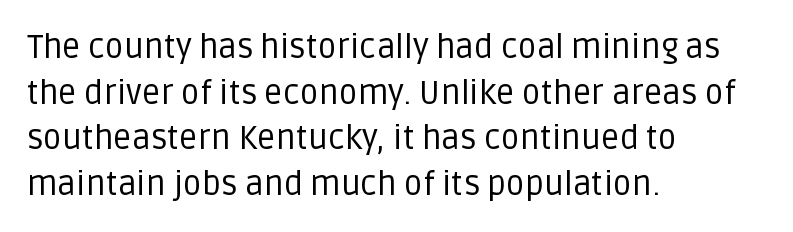
Q: Is the text bold? A: No.
Q: Is the text italic (slanted)? A: No, it is upright.
Q: Is the typeface a serif or a sans-serif typeface? A: Sans-serif.
Q: Is the text underlined? A: No.
Q: How is the paragraph aligned? A: Left-aligned.
Q: Is the spacing between letters normal or unusually wide? A: Normal.
Q: Is the spacing between lines tight, normal or loose? A: Normal.
Q: Width (condensed, normal, or wide)? A: Normal.
Q: Stroke contrast? A: Low.
Q: x-height? A: Large.
Q: Monospaced? A: No.
